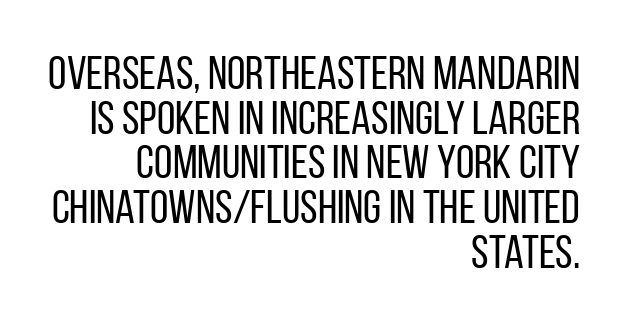
Quick note: not italic, upright. Layout note: lines flush right. These lines are rendered in a variable-pitch font. Cramped leading.
